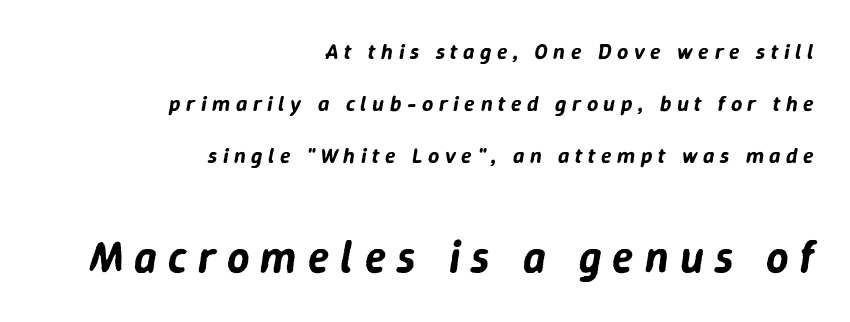
Each letter keeps its own natural width here, so spacing adapts to shape. Italic: yes, the glyphs are oblique. Horizontal bands of white between lines are thick stripes. Plain, unruled lines of type. This rendering widens character spacing well past its baseline value. Which of the two is more prominent by size? The second, at the bottom.
